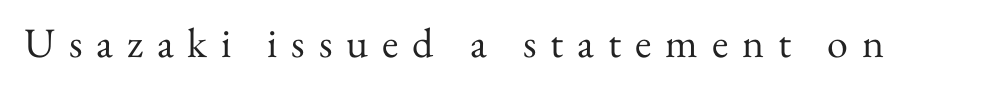
The rendering uses natural spacing where letterforms have individual widths. Tracking here is generous; glyphs stand well apart from one another. This sample uses a serif face. The lettering stays uniformly vertical, giving the passage a roman look. On a weight scale, this lands at 450 or below. Nobody drew a line under any word here.
